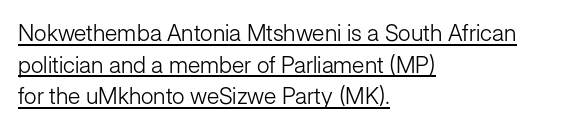
Q: Is the text bold? A: No.
Q: Is the text italic (slanted)? A: No, it is upright.
Q: Is the text underlined? A: Yes.
Q: How is the paragraph aligned? A: Left-aligned.
Q: Is the spacing between letters normal or unusually wide? A: Normal.
Q: Is the spacing between lines tight, normal or loose? A: Normal.
